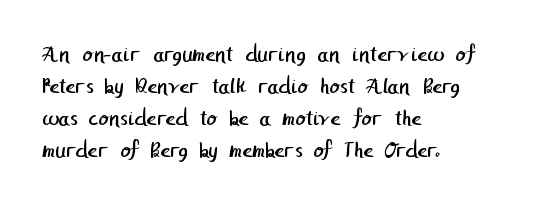
{"bold": "no", "underline": "no", "align": "left", "line_spacing": "normal", "line_spacing_ratio": 1.33, "letter_spacing": "normal", "letter_spacing_em": 0.0, "glyph_px": 24}
